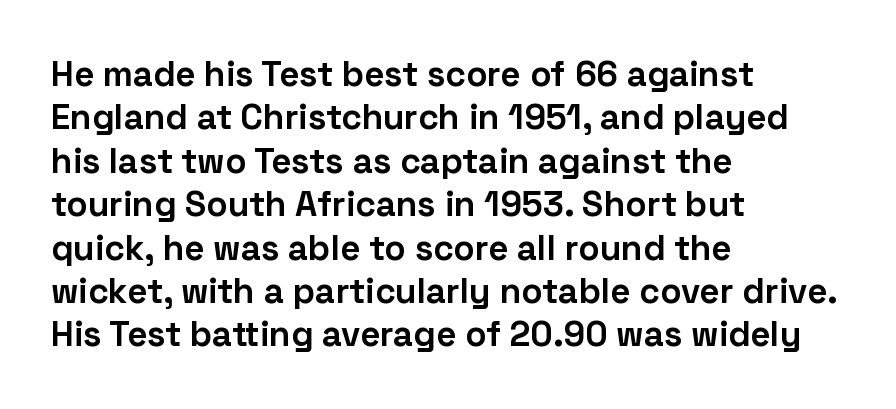
{"serif": "no", "italic": "no", "bold": "yes", "weight": "bold", "width": "normal", "stroke_contrast": "low", "x_height": "medium", "monospaced": "no", "underline": "no", "align": "left", "line_spacing_ratio": 1.24, "letter_spacing": "normal", "letter_spacing_em": 0.0, "glyph_px": 35}
